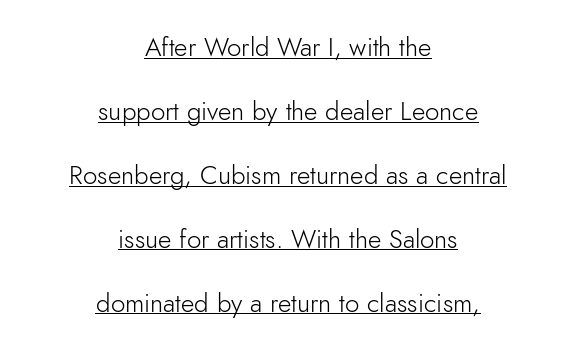
{"italic": "no", "bold": "no", "underline": "yes", "align": "center", "line_spacing": "loose", "line_spacing_ratio": 2.46, "letter_spacing": "normal", "letter_spacing_em": 0.0, "glyph_px": 26}
